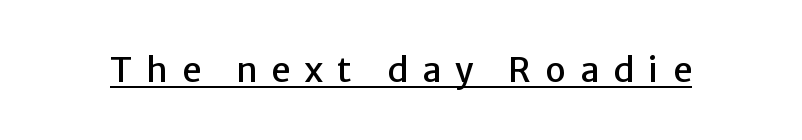
Someone cranked the tracking dial way up on this one. Is this a fixed-width face? No — the glyphs have proportional, varying widths. Caption: lettering with a line underneath. A roman cut, with each character standing at attention. You can tell from the bare stems that sans-serif type was used.
